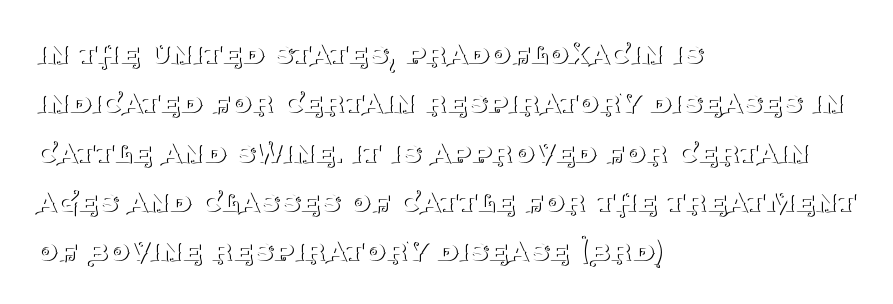
Q: Is the text bold? A: No.
Q: Is the text italic (slanted)? A: No, it is upright.
Q: Is the typeface a serif or a sans-serif typeface? A: Serif.
Q: Is the text underlined? A: No.
Q: How is the paragraph aligned? A: Left-aligned.
Q: Is the spacing between letters normal or unusually wide? A: Normal.
Q: Is the spacing between lines tight, normal or loose? A: Normal.
Q: Width (condensed, normal, or wide)? A: Normal.
Q: Stroke contrast? A: Medium.
Q: x-height? A: Large.
Q: Monospaced? A: No.
